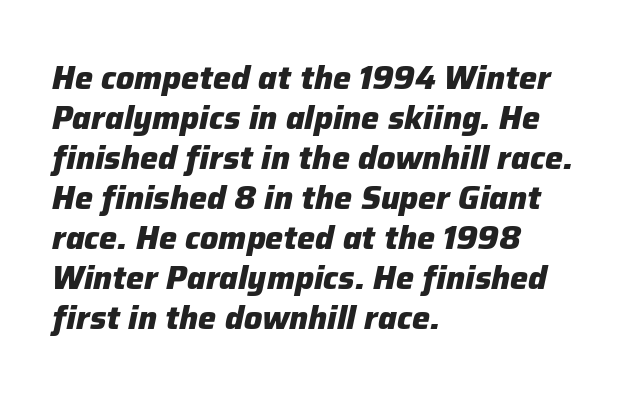
The image shows 32 px heavy type, italic (leaning right); set left-aligned, normal line spacing (1.25x), normal letter spacing, not underlined; low stroke contrast and a medium x-height.
